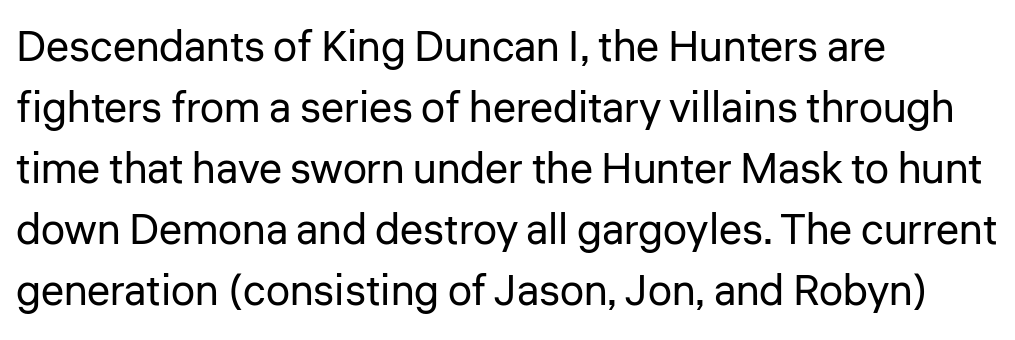
{"serif": "no", "italic": "no", "bold": "no", "weight": "regular", "width": "normal", "stroke_contrast": "low", "x_height": "medium", "monospaced": "no", "underline": "no", "align": "left", "line_spacing": "normal", "line_spacing_ratio": 1.42, "letter_spacing": "normal", "letter_spacing_em": 0.0, "glyph_px": 43}
